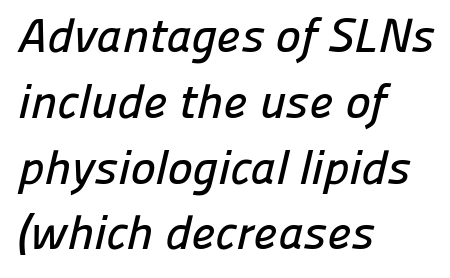
Q: Is the typeface a serif or a sans-serif typeface? A: Sans-serif.
Q: Is the text underlined? A: No.
Q: How is the paragraph aligned? A: Left-aligned.
Q: Is the spacing between letters normal or unusually wide? A: Normal.
Q: Is the spacing between lines tight, normal or loose? A: Normal.
Q: Width (condensed, normal, or wide)? A: Normal.
Q: Stroke contrast? A: Low.
Q: x-height? A: Medium.
Q: Monospaced? A: No.
